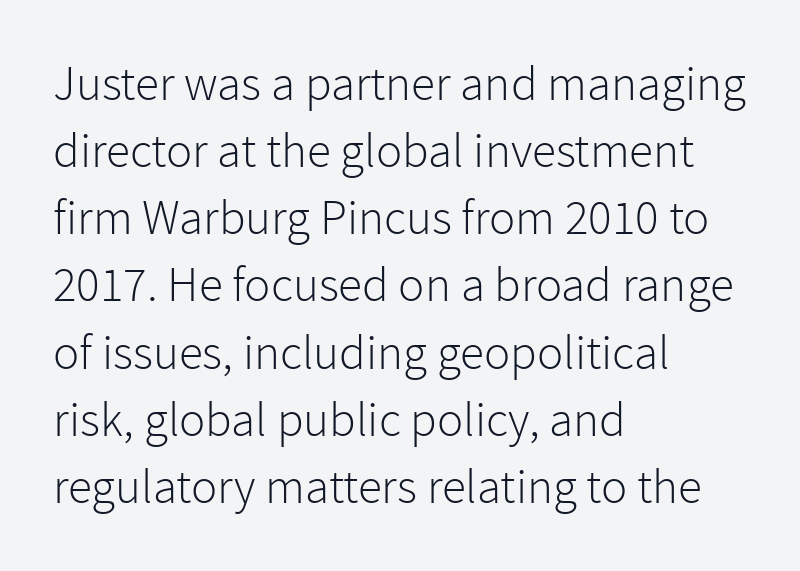
Q: Is the text bold? A: No.
Q: Is the text italic (slanted)? A: No, it is upright.
Q: Is the typeface a serif or a sans-serif typeface? A: Sans-serif.
Q: Is the text underlined? A: No.
Q: How is the paragraph aligned? A: Left-aligned.
Q: Is the spacing between letters normal or unusually wide? A: Normal.
Q: Is the spacing between lines tight, normal or loose? A: Normal.
Q: Width (condensed, normal, or wide)? A: Normal.
Q: Stroke contrast? A: Low.
Q: x-height? A: Medium.
Q: Monospaced? A: No.
